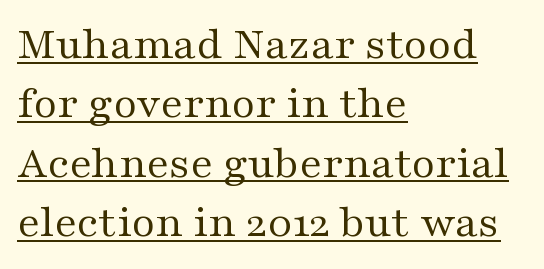
Q: Is the text bold? A: No.
Q: Is the text italic (slanted)? A: No, it is upright.
Q: Is the typeface a serif or a sans-serif typeface? A: Serif.
Q: Is the text underlined? A: Yes.
Q: How is the paragraph aligned? A: Left-aligned.
Q: Is the spacing between letters normal or unusually wide? A: Normal.
Q: Is the spacing between lines tight, normal or loose? A: Normal.
Q: Width (condensed, normal, or wide)? A: Wide.
Q: Stroke contrast? A: Medium.
Q: x-height? A: Medium.
Q: Monospaced? A: No.
